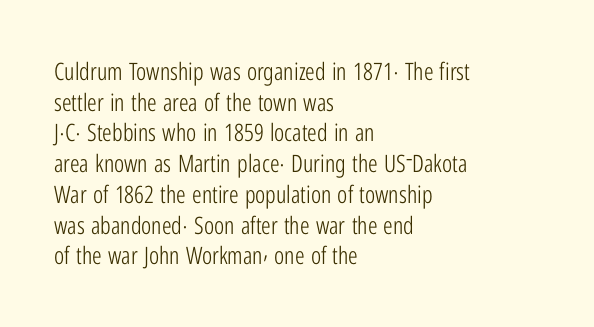
The image shows 24 px text type, upright; set left-aligned, normal line spacing (1.28x), normal letter spacing, not underlined.
